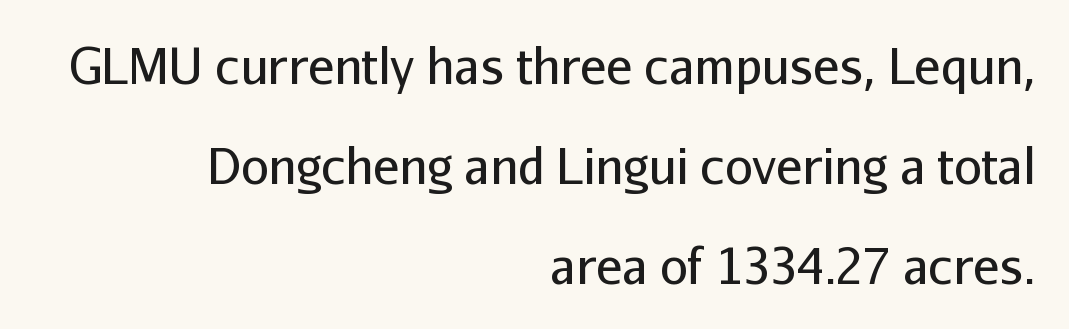
The rendering uses a large line-height, opening up the rows. The face used here is proportionally spaced, like ordinary book or web type. The rendering anchors every line to the right-hand side. These lines are composed in type without serifs.
